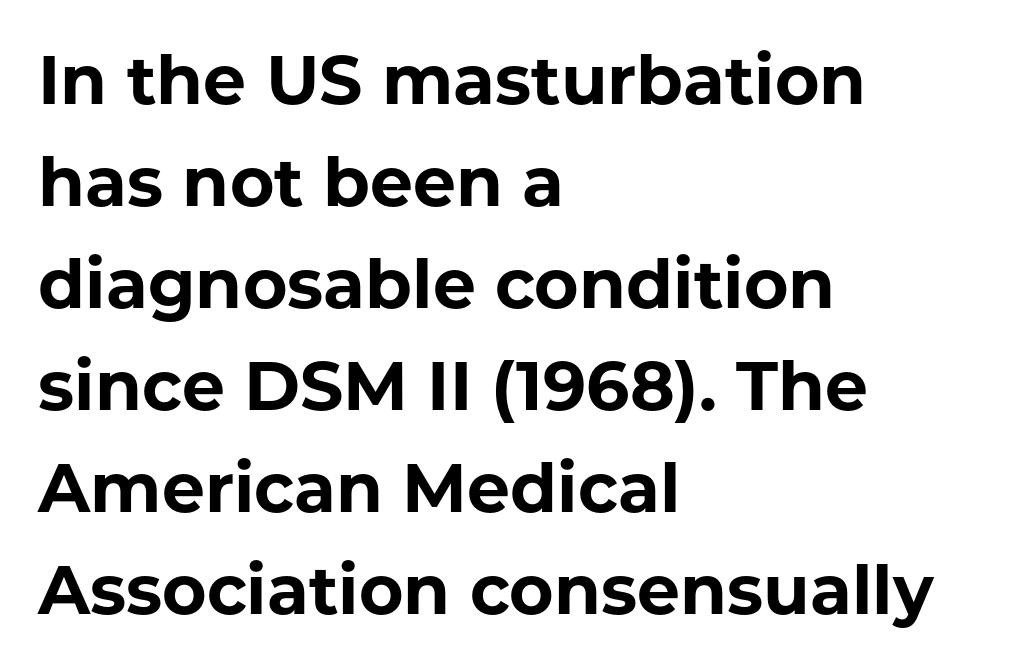
{"serif": "no", "italic": "no", "bold": "yes", "weight": "bold", "width": "normal", "stroke_contrast": "low", "x_height": "medium", "monospaced": "no", "underline": "no", "align": "left", "line_spacing": "normal", "line_spacing_ratio": 1.5, "letter_spacing": "normal", "letter_spacing_em": 0.0, "glyph_px": 68}
